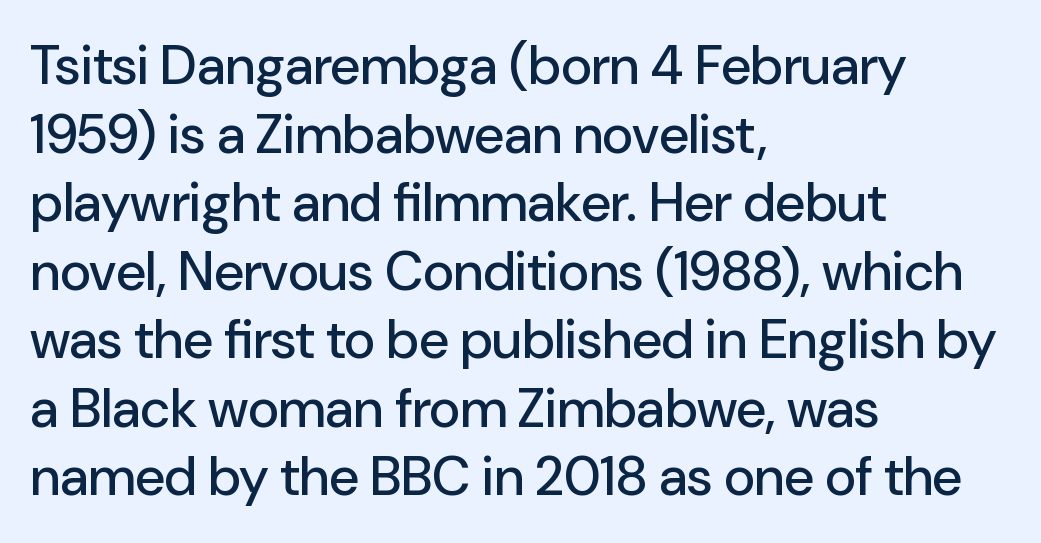
The letters carry no serifs — their stems end cleanly without finishing strokes. This sample uses plain, unmodified letter spacing. A roman cut, with each character standing at attention. Compared with a centered layout, this one pins lines to the left instead. Think of a printed novel: that variable character pitch is what you see here. The specimen omits any rule beneath the text block's lines.
